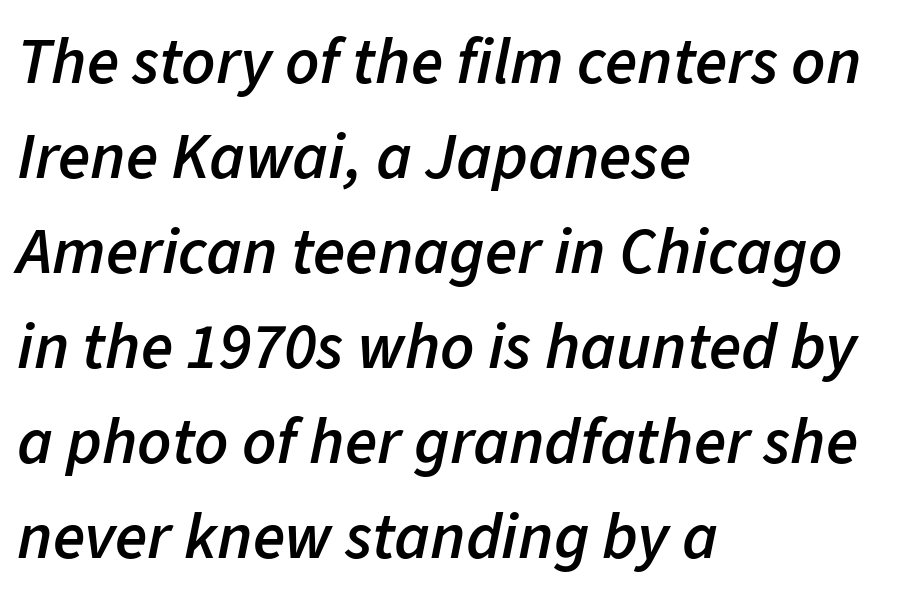
{"italic": "yes", "lean": "right", "slant_degrees": 11, "bold": "semi", "weight": "semibold", "width": "normal", "stroke_contrast": "low", "x_height": "medium", "monospaced": "no", "underline": "no", "align": "left", "line_spacing": "normal", "line_spacing_ratio": 1.44, "letter_spacing": "normal", "letter_spacing_em": 0.0, "glyph_px": 66}
